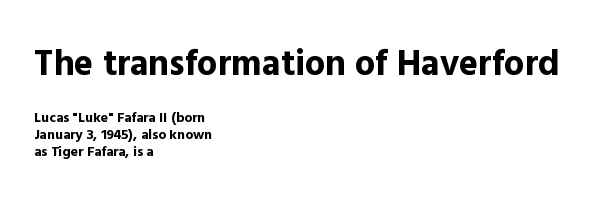
{"serif": "no", "italic": "no", "bold": "yes", "weight": "bold", "width": "normal", "x_height": "medium", "monospaced": "no", "underline": "no", "align": "left", "line_spacing_ratio": 1.21, "letter_spacing": "normal", "letter_spacing_em": 0.0, "larger_block": "first", "size_ratio": 2.57, "glyph_px": 36}
